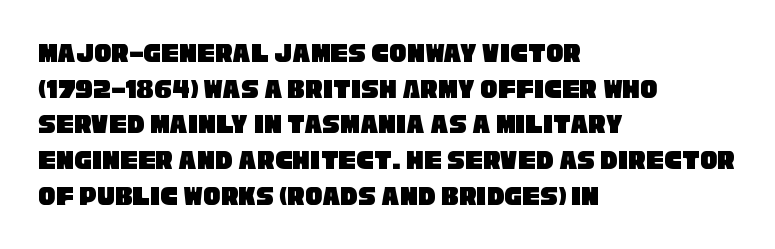
The image shows 29 px condensed sans-serif type; set left-aligned, line spacing 1.23x, normal letter spacing, not underlined; low stroke contrast and a large x-height.
